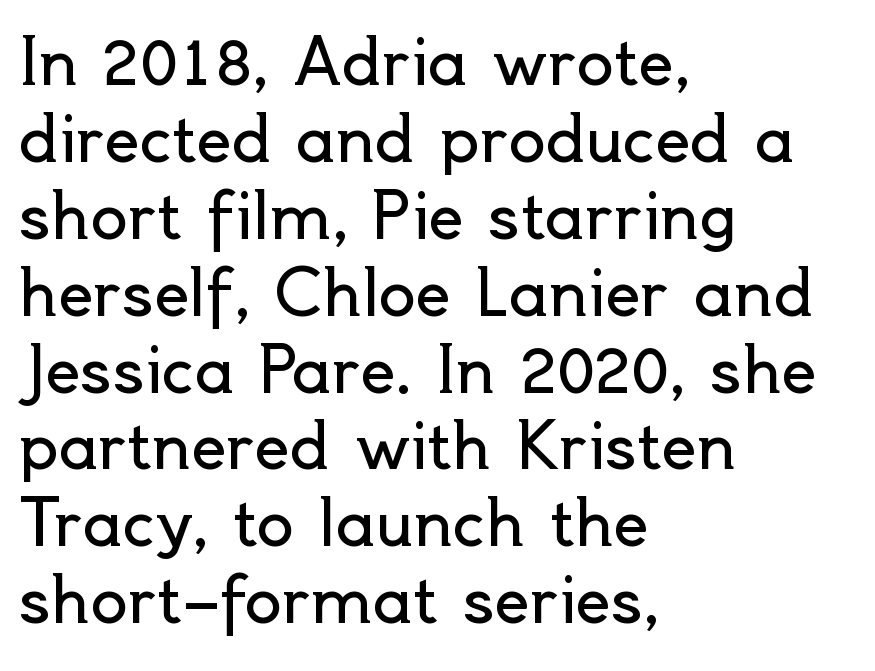
The image shows 62 px regular-weight sans-serif type, upright; set left-aligned, line spacing 1.24x, normal letter spacing, not underlined; a small x-height.
